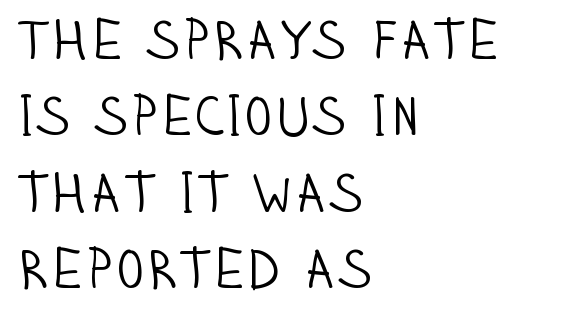
Nobody touched the tracking dial on this one. Classification — sans serif. A typesetter would call this proportional, since set widths differ per character. Check the space under the baseline: it is left empty. Quick note: not italic, upright.
